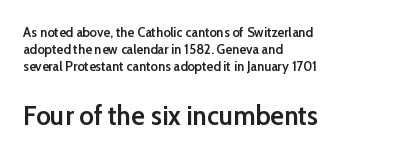
{"serif": "no", "italic": "no", "bold": "semi", "weight": "semibold", "width": "normal", "stroke_contrast": "low", "x_height": "medium", "monospaced": "no", "underline": "no", "align": "left", "line_spacing_ratio": 1.23, "letter_spacing": "normal", "letter_spacing_em": 0.0, "larger_block": "second", "size_ratio": 2.0, "glyph_px": 28}
